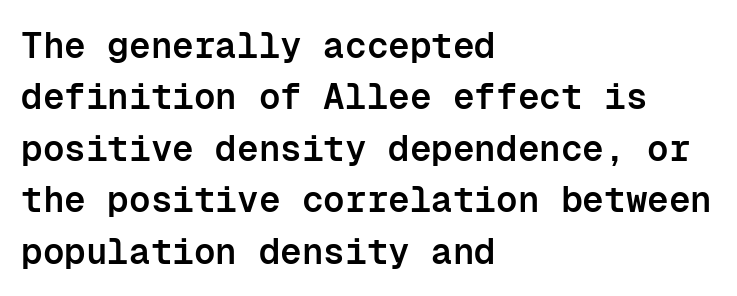
{"serif": "no", "italic": "no", "bold": "semi", "weight": "semibold", "width": "normal", "stroke_contrast": "low", "x_height": "medium", "monospaced": "yes", "underline": "no", "align": "left", "line_spacing": "normal", "line_spacing_ratio": 1.43, "letter_spacing": "normal", "letter_spacing_em": 0.0, "glyph_px": 36}
